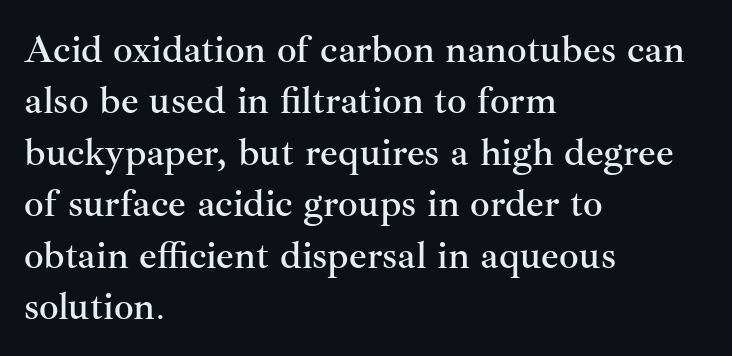
The image shows 39 px serif type, upright; set left-aligned, normal line spacing (1.32x), normal letter spacing, not underlined; medium stroke contrast and a small x-height.
